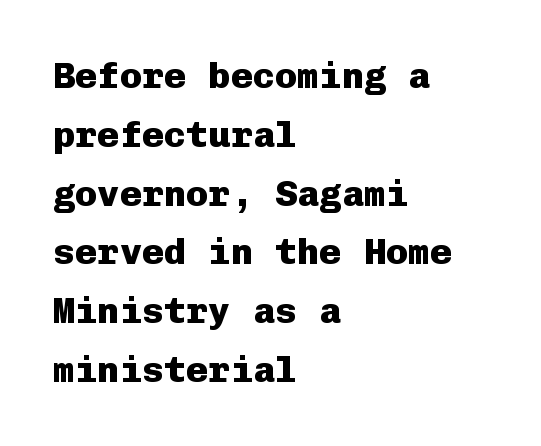
The image shows 37 px heavy sans-serif type, upright, monospaced; set left-aligned, normal line spacing (1.59x), normal letter spacing, not underlined; low stroke contrast and a medium x-height.
